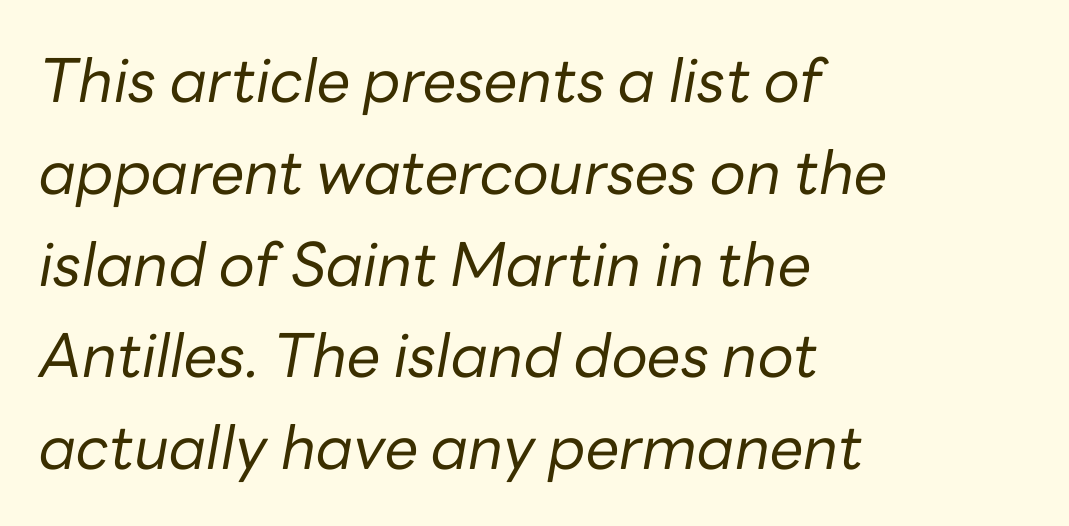
The image shows 60 px regular-weight type, italic (leaning right); set left-aligned, normal line spacing (1.53x), normal letter spacing, not underlined; low stroke contrast and a medium x-height.
